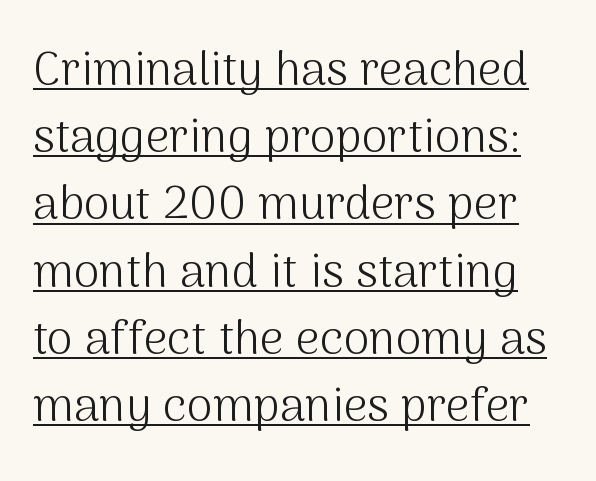
Q: Is the text bold? A: No.
Q: Is the text italic (slanted)? A: No, it is upright.
Q: Is the typeface a serif or a sans-serif typeface? A: Sans-serif.
Q: Is the text underlined? A: Yes.
Q: Is the spacing between letters normal or unusually wide? A: Normal.
Q: Is the spacing between lines tight, normal or loose? A: Normal.
Q: Width (condensed, normal, or wide)? A: Normal.
Q: Stroke contrast? A: Medium.
Q: x-height? A: Medium.
Q: Monospaced? A: No.
